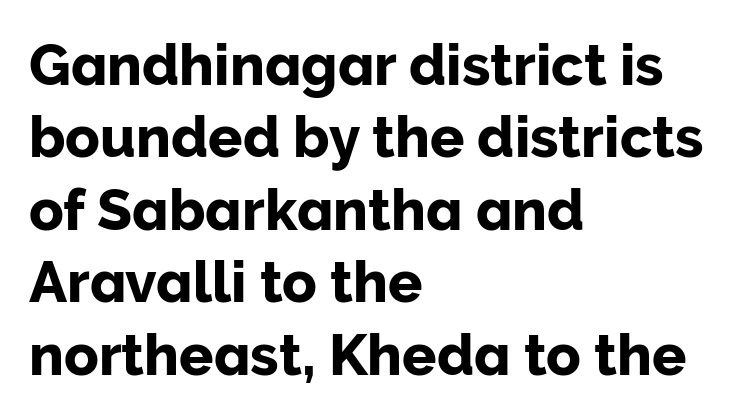
Do the characters align in a grid? No, the font is proportional. Observe the ordinary spacing: letters are neighbours, not strangers. The letters carry no serifs — their stems end cleanly without finishing strokes. Underlining? Definitely not there.
